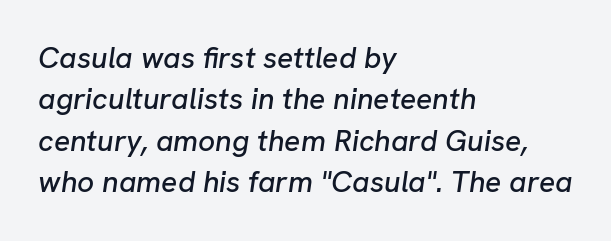
Look at the tracking — it's just the regular setting, nothing added. The axis of the letterforms is tilted away from vertical. The ragged edge is on the right, which tells us the setting is flush left. Proportional: the letters do not fall into vertical columns. Baseline-to-baseline distance is the conventional proportion of letter height.
